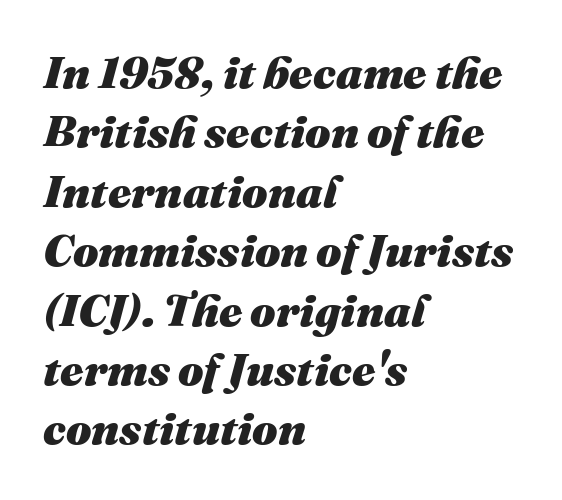
The image shows 45 px heavy type, italic (leaning right); set left-aligned, normal line spacing (1.32x), normal letter spacing, not underlined; medium stroke contrast and a medium x-height.
